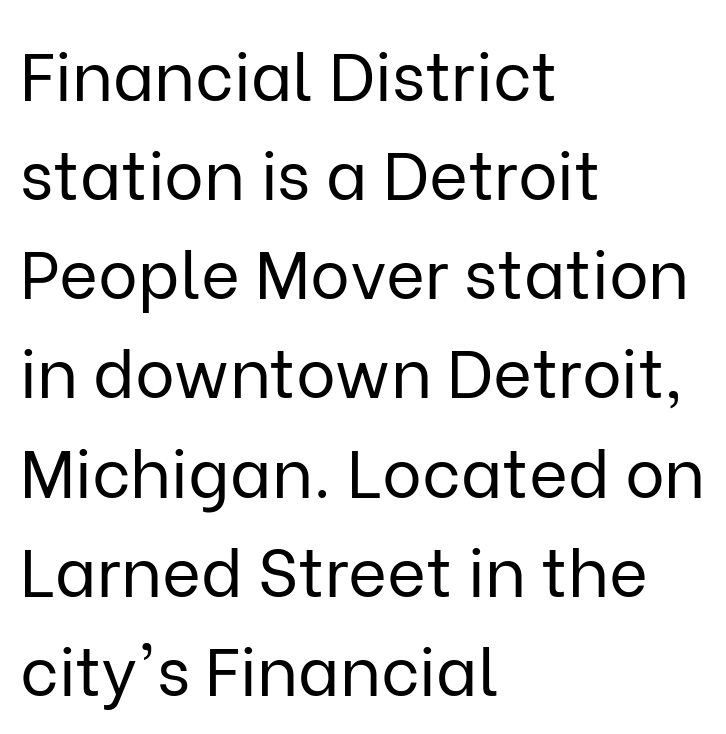
Q: Is the text bold? A: No.
Q: Is the text italic (slanted)? A: No, it is upright.
Q: Is the typeface a serif or a sans-serif typeface? A: Sans-serif.
Q: Is the text underlined? A: No.
Q: How is the paragraph aligned? A: Left-aligned.
Q: Is the spacing between letters normal or unusually wide? A: Normal.
Q: Is the spacing between lines tight, normal or loose? A: Normal.
Q: Width (condensed, normal, or wide)? A: Normal.
Q: Stroke contrast? A: Low.
Q: x-height? A: Medium.
Q: Monospaced? A: No.
